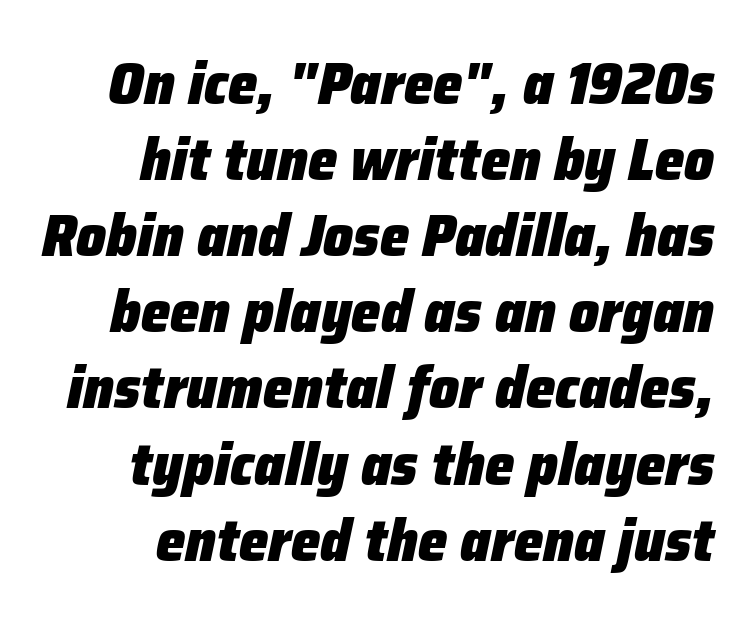
Q: Is the text bold? A: Yes.
Q: Is the text italic (slanted)? A: Yes, it leans right by about 12 degrees.
Q: Is the text underlined? A: No.
Q: How is the paragraph aligned? A: Right-aligned.
Q: Is the spacing between letters normal or unusually wide? A: Normal.
Q: Is the spacing between lines tight, normal or loose? A: Normal.
Q: Width (condensed, normal, or wide)? A: Normal.
Q: Stroke contrast? A: Low.
Q: x-height? A: Medium.
Q: Monospaced? A: No.
